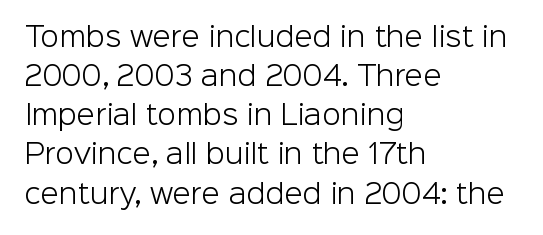
{"italic": "no", "bold": "no", "underline": "no", "align": "left", "line_spacing": "normal", "line_spacing_ratio": 1.45, "letter_spacing": "normal", "letter_spacing_em": 0.0, "glyph_px": 27}
